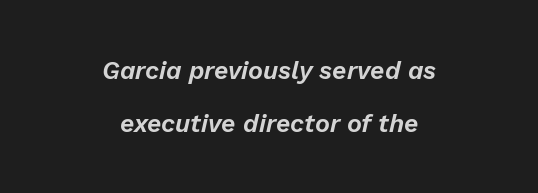
The image shows 25 px text type, italic (leaning right); set centered, loose line spacing (2.14x), normal letter spacing, not underlined.
